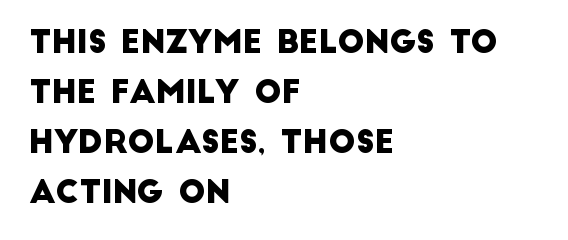
Look at the tracking — it's just the regular setting, nothing added. Anything drawn beneath the words? Only blank space. A typesetter would label this face a sans. Caption: multi-line text, flush left, ragged right. The face used here is proportionally spaced, like ordinary book or web type.
